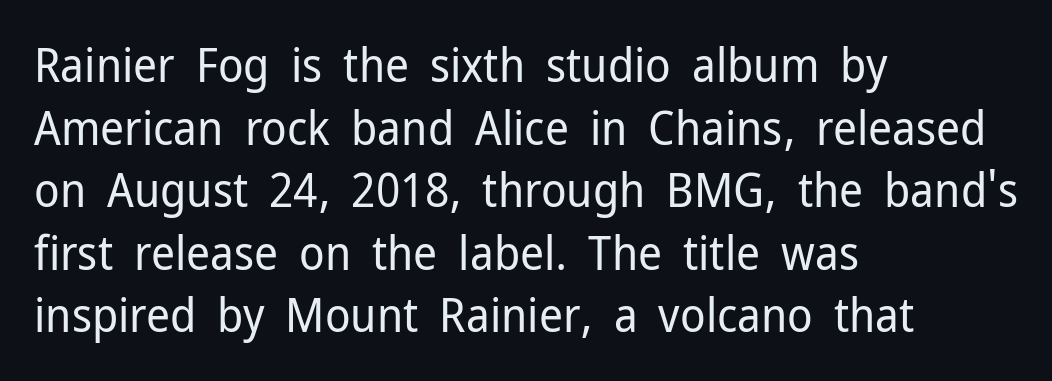
Q: Is the text bold? A: No.
Q: Is the text italic (slanted)? A: No, it is upright.
Q: Is the typeface a serif or a sans-serif typeface? A: Sans-serif.
Q: Is the text underlined? A: No.
Q: How is the paragraph aligned? A: Left-aligned.
Q: Is the spacing between letters normal or unusually wide? A: Normal.
Q: Is the spacing between lines tight, normal or loose? A: Normal.
Q: Width (condensed, normal, or wide)? A: Normal.
Q: Stroke contrast? A: Low.
Q: x-height? A: Medium.
Q: Monospaced? A: No.
